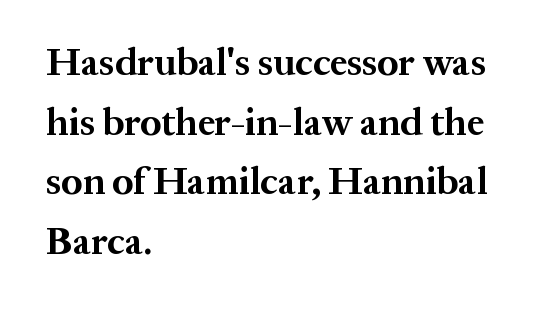
Each new line begins a customary step beneath the previous one. A serif font was chosen for this passage. Where is the straight margin? On the left. Italic: no, the glyphs are upright roman. Inter-character spacing is left at the font's built-in metrics. The baseline area is clear.
